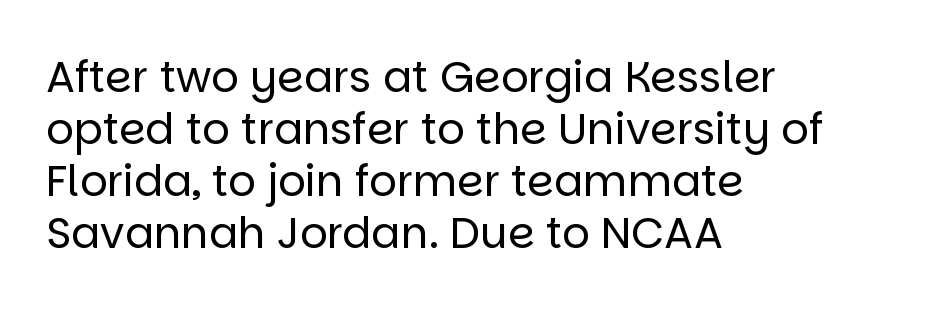
Here the designer chose a conventional face with non-uniform glyph widths. These glyphs show unthickened strokes, regular width or finer. Typeset ragged right — the left edge is the straight one. This sample uses an upright cut, with every glyph sitting square on the baseline.
